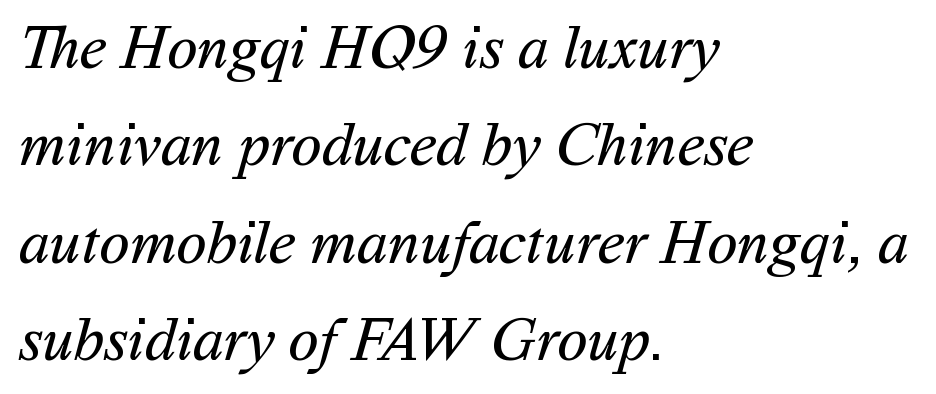
Q: Is the text bold? A: No.
Q: Is the typeface a serif or a sans-serif typeface? A: Sans-serif.
Q: Is the text underlined? A: No.
Q: How is the paragraph aligned? A: Left-aligned.
Q: Is the spacing between letters normal or unusually wide? A: Normal.
Q: Is the spacing between lines tight, normal or loose? A: Normal.
Q: Width (condensed, normal, or wide)? A: Normal.
Q: Stroke contrast? A: Medium.
Q: x-height? A: Medium.
Q: Monospaced? A: No.
